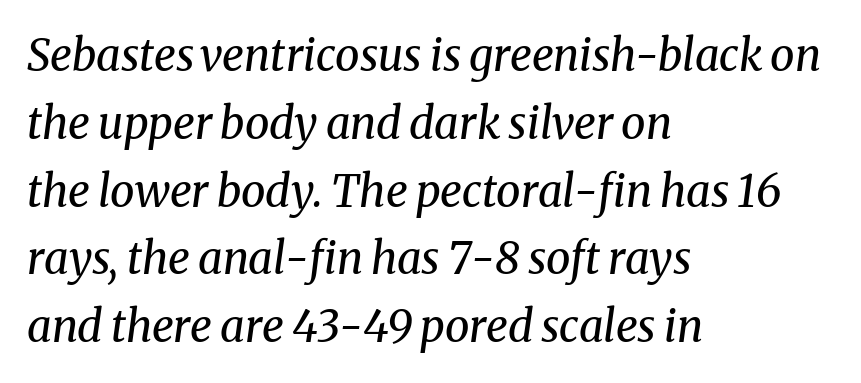
{"serif": "yes", "italic": "yes", "lean": "right", "slant_degrees": 8, "bold": "no", "weight": "regular", "width": "normal", "stroke_contrast": "medium", "x_height": "medium", "monospaced": "no", "underline": "no", "align": "left", "line_spacing": "normal", "line_spacing_ratio": 1.54, "letter_spacing": "normal", "letter_spacing_em": 0.0, "glyph_px": 44}
